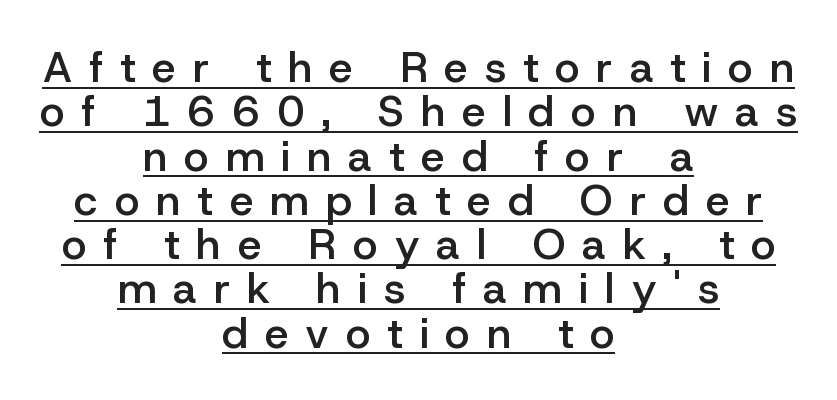
The image shows 43 px semibold sans-serif type, upright; set centered, tight line spacing (1.03x), unusually wide letter spacing (+0.39 em), underlined; low stroke contrast and a medium x-height.
